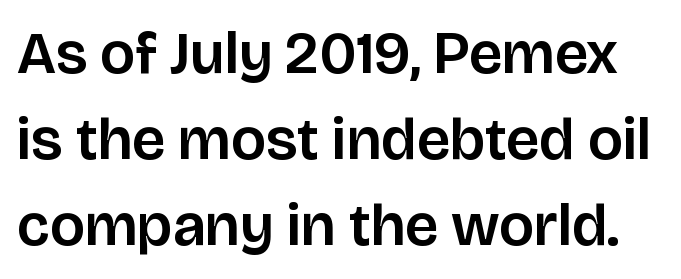
The image shows 60 px sans-serif type, upright; set normal line spacing (1.43x), normal letter spacing, not underlined; low stroke contrast and a large x-height.
